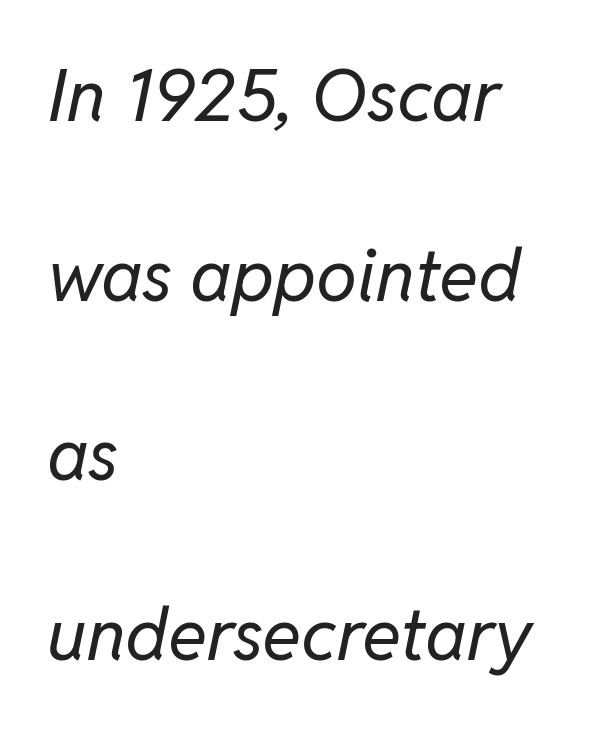
The face used here is proportionally spaced, like ordinary book or web type. Vertical stems look standard width or narrower in stroke. Posture: slanted. The string is rendered with underlining switched off. Glyph-to-glyph distance matches everyday printed text.
